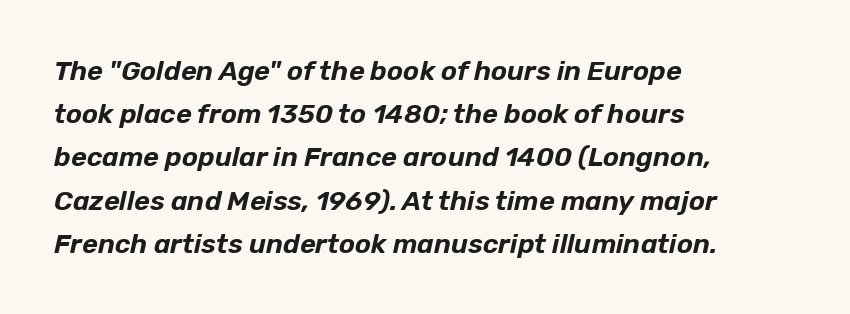
Check the space under the baseline: it is left empty. Notice how the passage keeps a crisp vertical edge on the left only. Every character sits at an angle, as italics do. These lines keep a tight, regular rhythm from letter to letter. Evenly set lines give the paragraph a standard silhouette.
